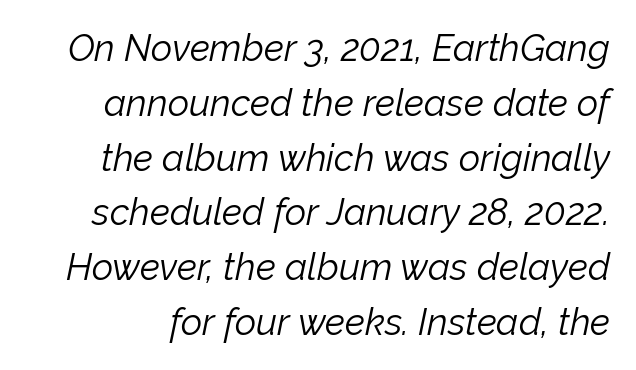
{"italic": "yes", "lean": "right", "slant_degrees": 12, "bold": "no", "weight": "light", "width": "normal", "stroke_contrast": "low", "x_height": "medium", "monospaced": "no", "underline": "no", "line_spacing": "normal", "line_spacing_ratio": 1.48, "letter_spacing": "normal", "letter_spacing_em": 0.0, "glyph_px": 37}
